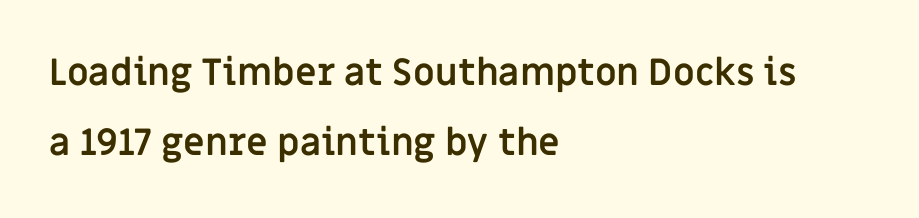
The image shows 37 px semibold sans-serif type, upright; set left-aligned, loose line spacing (1.9x), normal letter spacing, not underlined; low stroke contrast and a large x-height.
